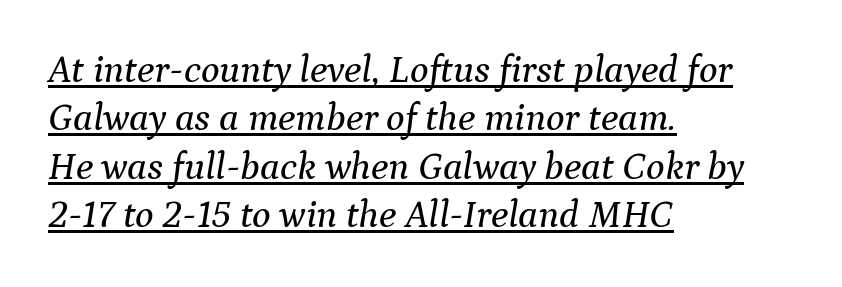
The image shows 39 px serif type, italic (leaning right); set left-aligned, line spacing 1.24x, normal letter spacing, underlined; medium stroke contrast and a medium x-height.
